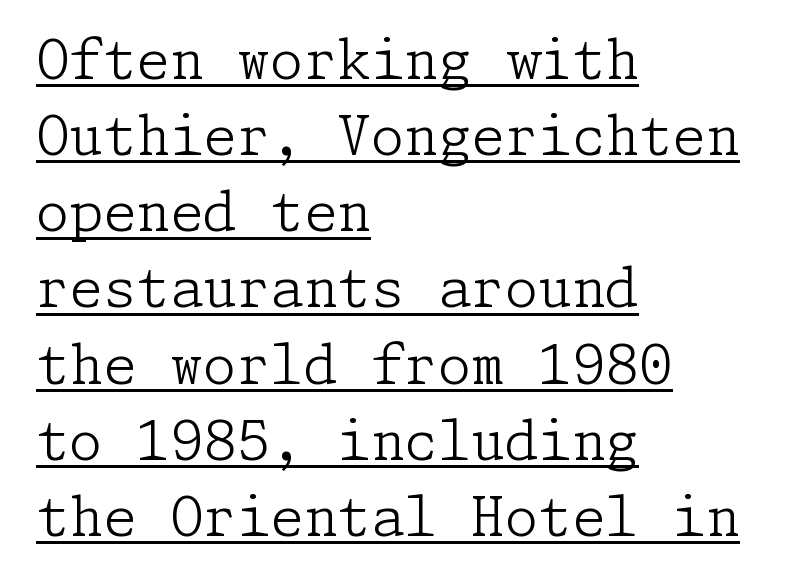
Letters have the restrained weight of plain body copy at most. You can see a thin bar hugging the bottom of the glyphs. Vertical strokes here are truly vertical. Leftover space on each line is placed entirely after the last word. Evenly set lines give the paragraph a standard silhouette. You can tell from the footed stems that serif type was used.
